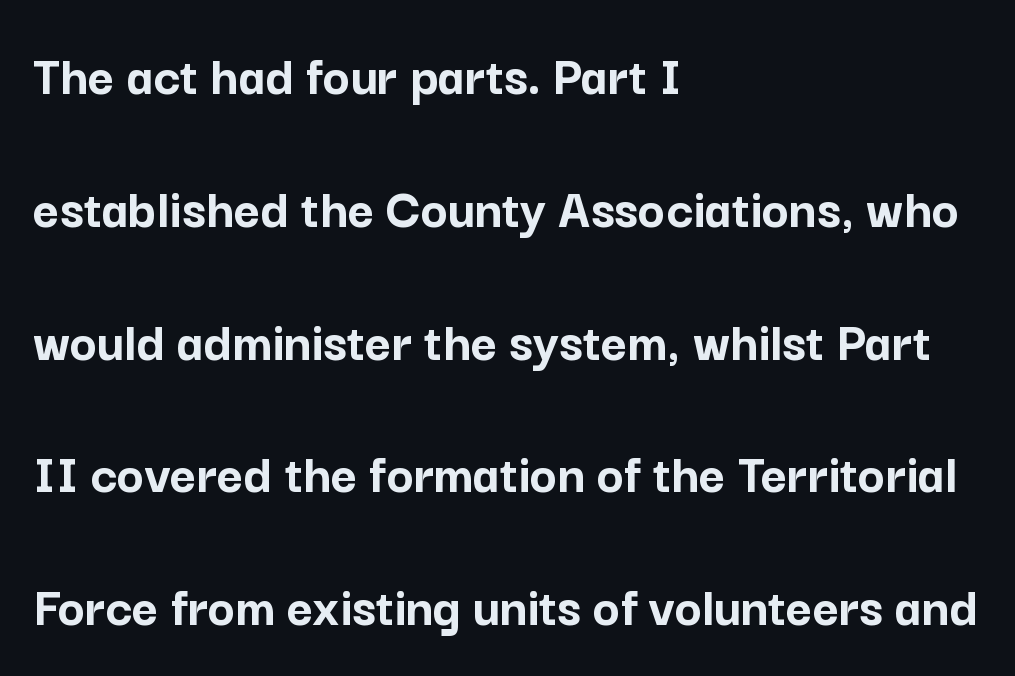
The image shows 57 px semibold sans-serif type, upright; set left-aligned, loose line spacing (2.33x), normal letter spacing, not underlined; low stroke contrast and a medium x-height.
